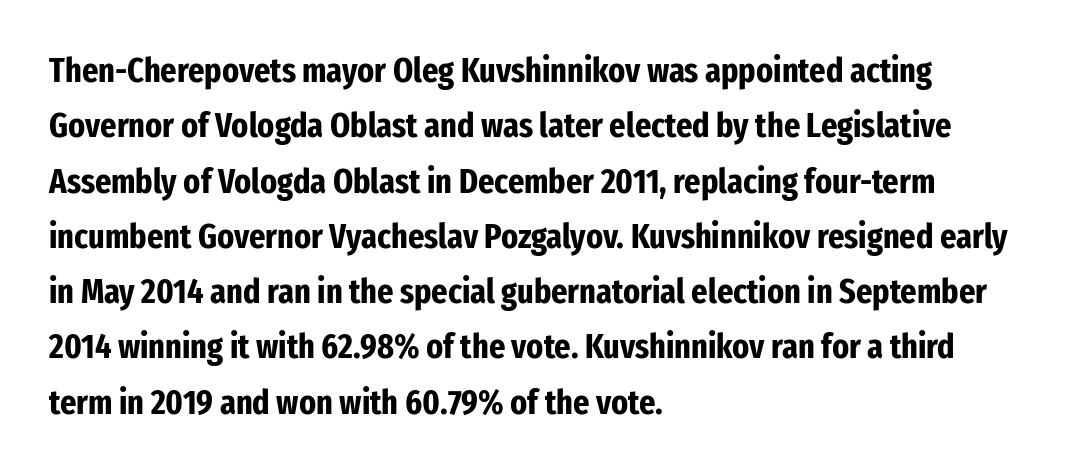
The image shows 35 px bold, condensed sans-serif type, upright; set left-aligned, normal line spacing (1.58x), normal letter spacing, not underlined; low stroke contrast and a medium x-height.
